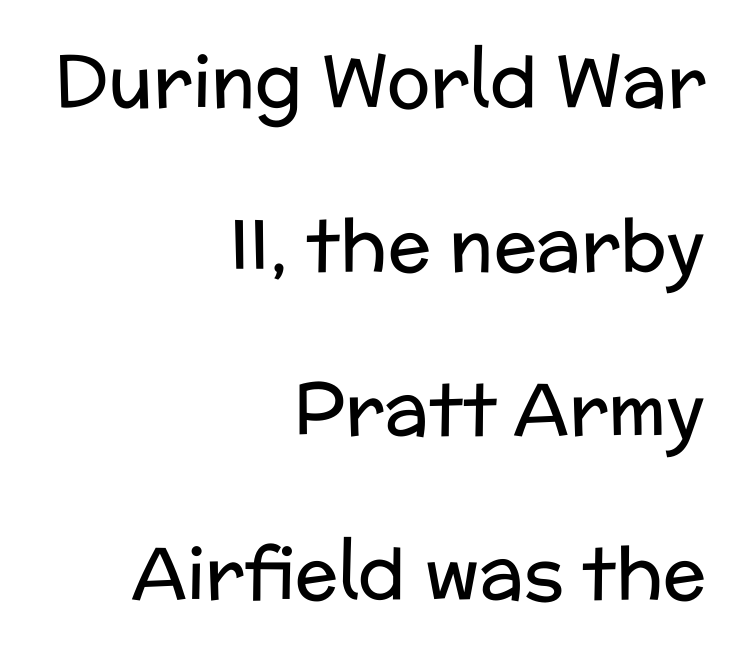
Each letter's strokes conclude bluntly, with no projecting serifs. Leftover space on each line is placed entirely before the opening word. This reads as an unemphasized weight, regular at the heaviest. The specimen omits any rule beneath the text block's lines. These lines are rendered in a variable-pitch font. When letters stand straight like this, we call the style roman or upright.
